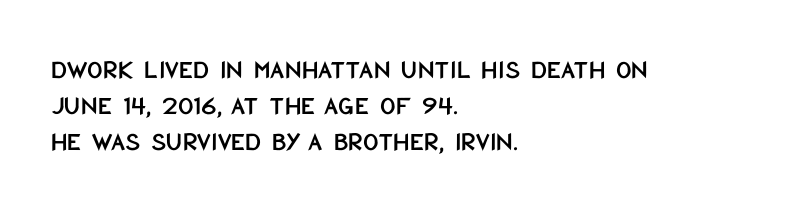
Q: Is the text italic (slanted)? A: No, it is upright.
Q: Is the text underlined? A: No.
Q: How is the paragraph aligned? A: Left-aligned.
Q: Is the spacing between letters normal or unusually wide? A: Normal.
Q: Is the spacing between lines tight, normal or loose? A: Normal.
